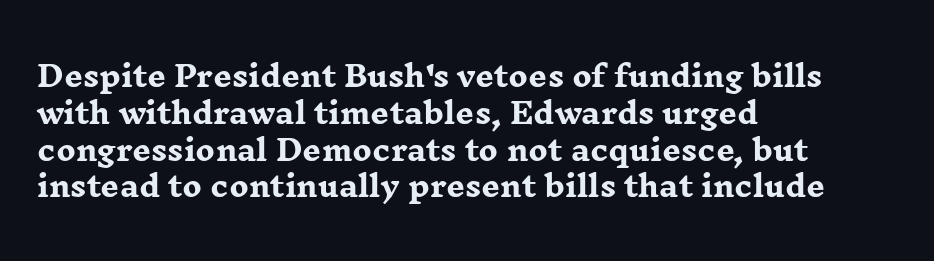
{"serif": "yes", "italic": "no", "bold": "yes", "weight": "heavy", "width": "wide", "stroke_contrast": "low", "x_height": "medium", "monospaced": "no", "underline": "no", "align": "left", "line_spacing": "normal", "line_spacing_ratio": 1.27, "letter_spacing": "normal", "letter_spacing_em": 0.0, "glyph_px": 29}
